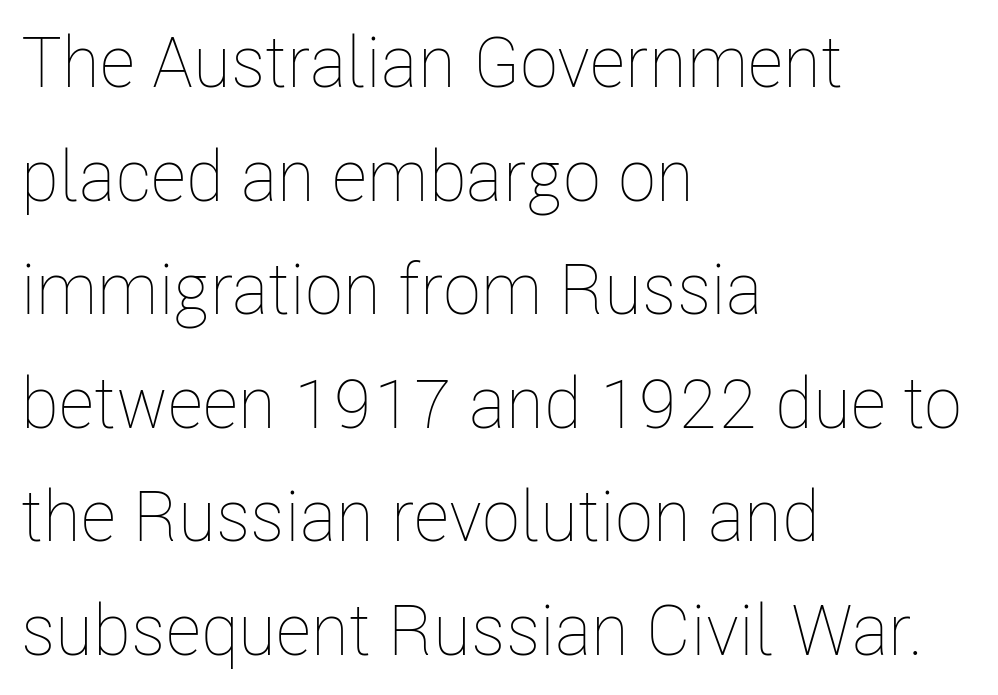
{"italic": "no", "bold": "no", "weight": "thin", "width": "condensed", "stroke_contrast": "low", "x_height": "medium", "monospaced": "no", "underline": "no", "align": "left", "line_spacing": "normal", "line_spacing_ratio": 1.6, "letter_spacing": "normal", "letter_spacing_em": 0.0, "glyph_px": 71}
